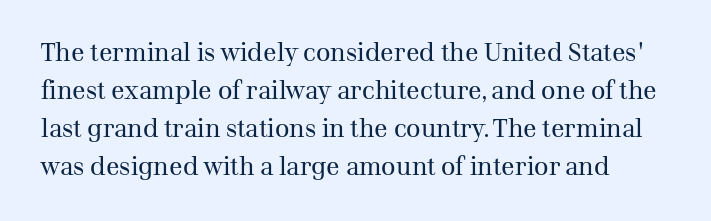
Q: Is the text bold? A: No.
Q: Is the text italic (slanted)? A: No, it is upright.
Q: Is the text underlined? A: No.
Q: Is the spacing between letters normal or unusually wide? A: Normal.
Q: Is the spacing between lines tight, normal or loose? A: Normal.
